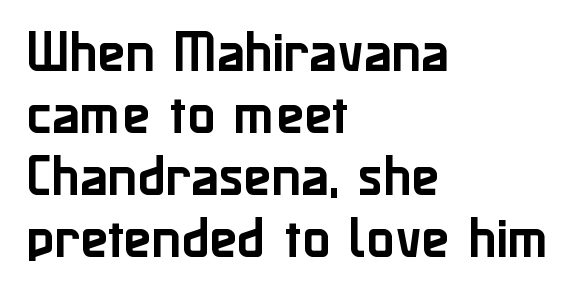
The image shows 46 px sans-serif type, upright; set left-aligned, normal line spacing (1.35x), normal letter spacing, not underlined; low stroke contrast and a medium x-height.
